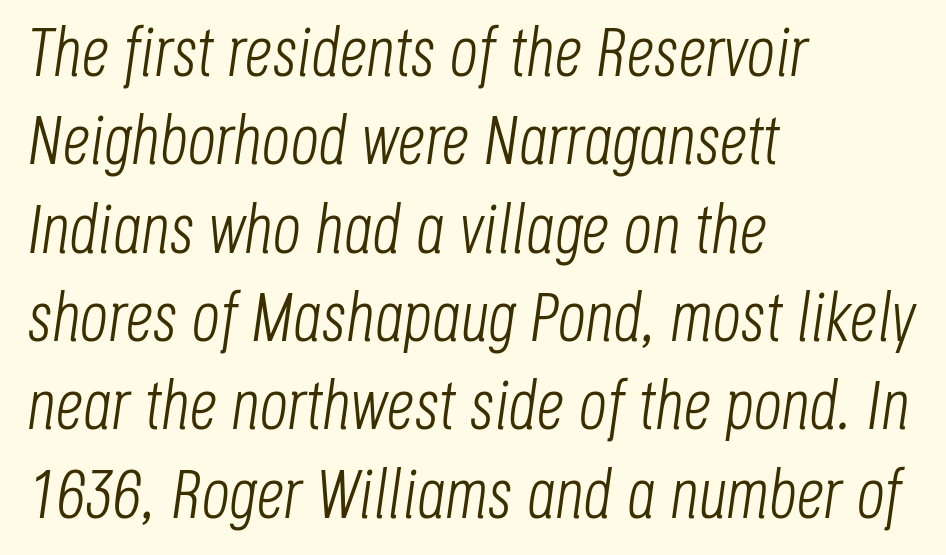
The image shows 69 px light, condensed type, italic (leaning right); set left-aligned, normal line spacing (1.28x), normal letter spacing, not underlined; low stroke contrast and a large x-height.
